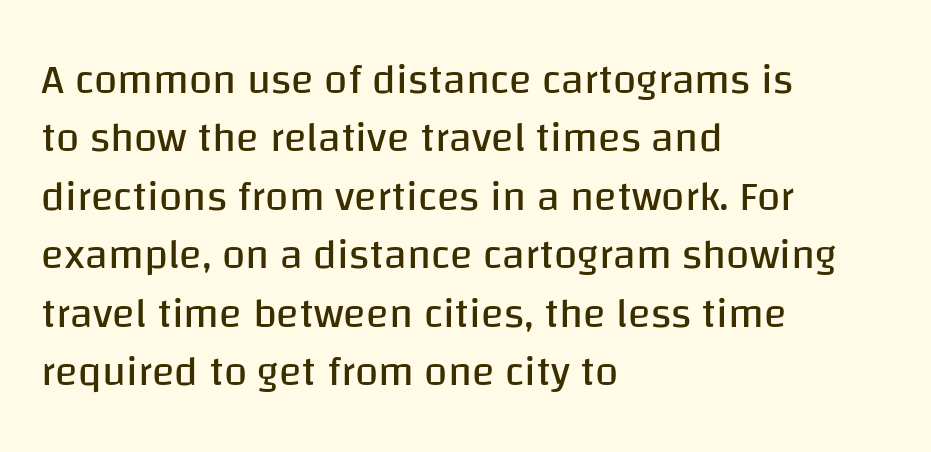
Q: Is the text bold? A: No.
Q: Is the text italic (slanted)? A: No, it is upright.
Q: Is the typeface a serif or a sans-serif typeface? A: Sans-serif.
Q: Is the text underlined? A: No.
Q: How is the paragraph aligned? A: Left-aligned.
Q: Is the spacing between letters normal or unusually wide? A: Normal.
Q: Is the spacing between lines tight, normal or loose? A: Normal.
Q: Width (condensed, normal, or wide)? A: Normal.
Q: Stroke contrast? A: Low.
Q: x-height? A: Large.
Q: Monospaced? A: No.
